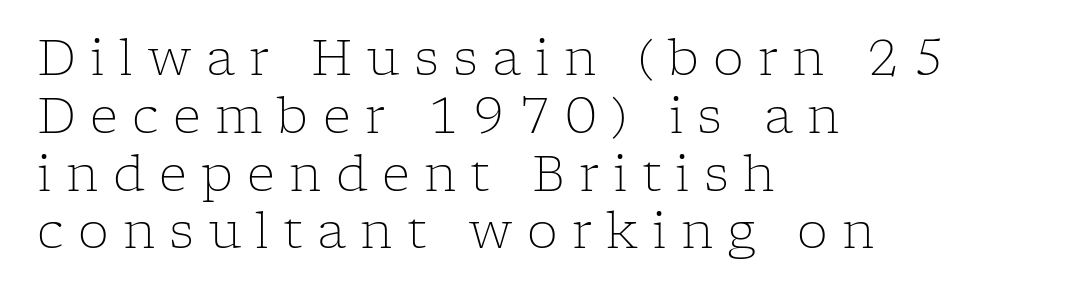
Q: Is the text bold? A: No.
Q: Is the text italic (slanted)? A: No, it is upright.
Q: Is the typeface a serif or a sans-serif typeface? A: Serif.
Q: Is the text underlined? A: No.
Q: How is the paragraph aligned? A: Left-aligned.
Q: Is the spacing between letters normal or unusually wide? A: Unusually wide.
Q: Width (condensed, normal, or wide)? A: Normal.
Q: Stroke contrast? A: Low.
Q: x-height? A: Medium.
Q: Monospaced? A: No.
